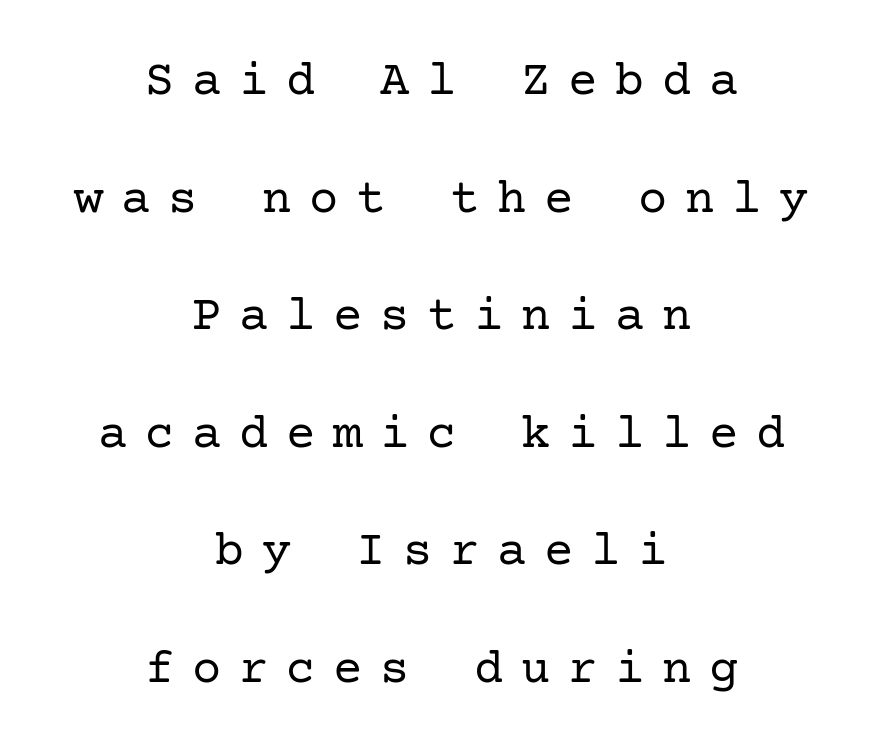
{"serif": "yes", "italic": "no", "bold": "no", "weight": "regular", "width": "normal", "stroke_contrast": "low", "x_height": "medium", "underline": "no", "align": "center", "line_spacing": "loose", "line_spacing_ratio": 2.4, "letter_spacing": "wide", "letter_spacing_em": 0.36, "glyph_px": 49}
